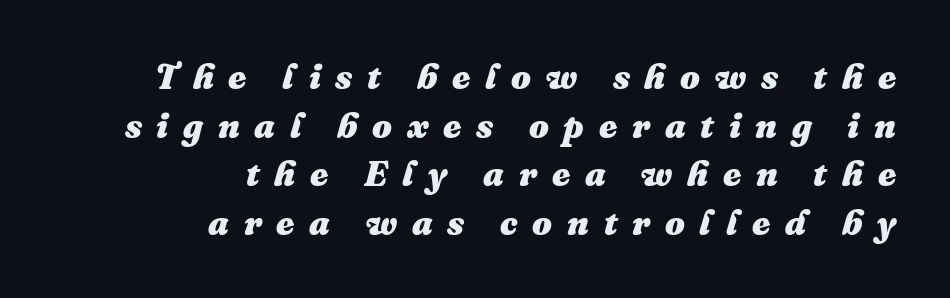
In CSS terms this would be text-align: right. The block of text has a typical density, with ordinary space between rows. Summary of weight: heavy, a full bold. Someone cranked the tracking dial way up on this one. The glyphs look as if they've been sheared to an angle. Descenders are the only things crossing below the line.
